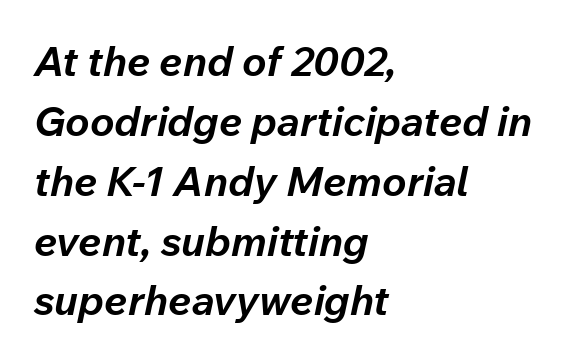
The rendering anchors every line to the left-hand side. Caption: standard tracking, unaltered. Is the type bold? Yes — the strokes are clearly thick and heavy. Every character sits at an angle, as italics do. Vertically, the passage feels balanced, rows spaced as you'd expect.
